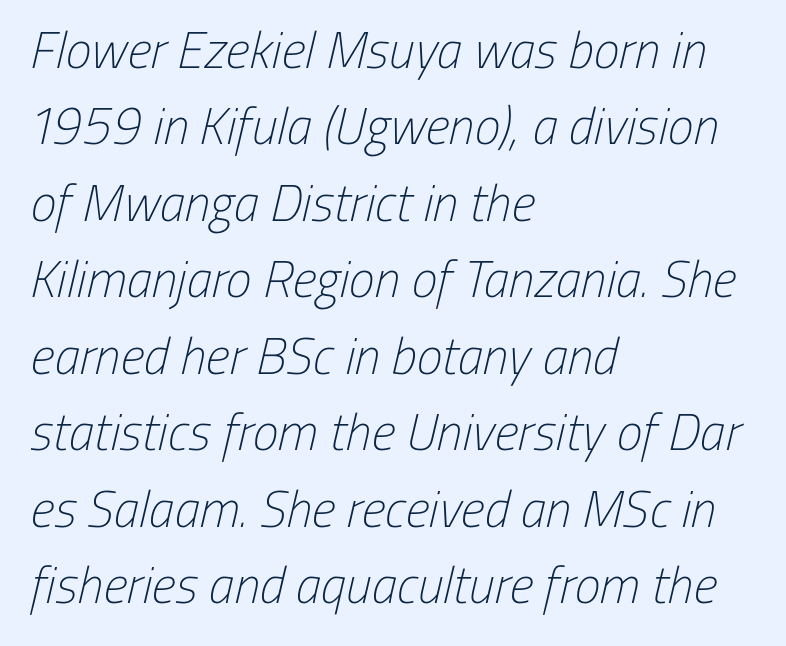
Ink coverage per letter is moderate at most. Does the copy run flush right? No — it runs flush left. Here the glyphs are tracked normally, forming tight word shapes. Evenly set lines give the paragraph a standard silhouette. Quick note: underline off.
